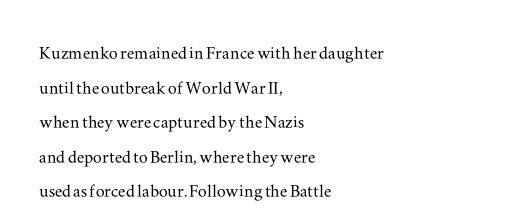
{"italic": "no", "underline": "no", "align": "left", "line_spacing": "normal", "line_spacing_ratio": 1.57, "letter_spacing": "normal", "letter_spacing_em": 0.0, "glyph_px": 22}
